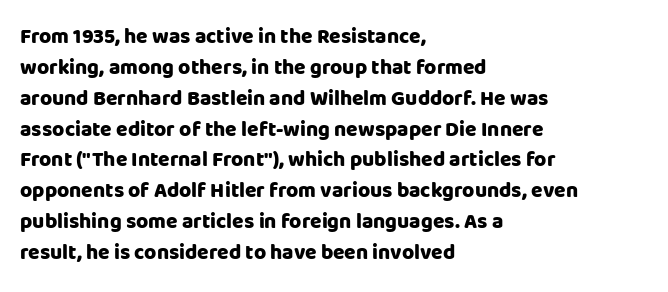
Posture: vertical. A classic flush-left, rag-right setting is used for this passage. Horizontal bands of white between lines are of average thickness. Each word holds together tightly as a unit, with standard inter-letter gaps. The font is running at its bold setting.
